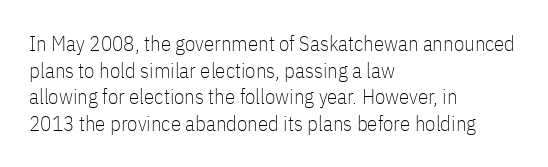
Summary of weight: not heavy and not bold. The vertical gap from one line to the next is medium. The type is set solid horizontally, with unmodified tracking. No italicization has been applied; the sample stays upright. The paragraph shown leans on its left margin. The gap between lines stays unmarked.
